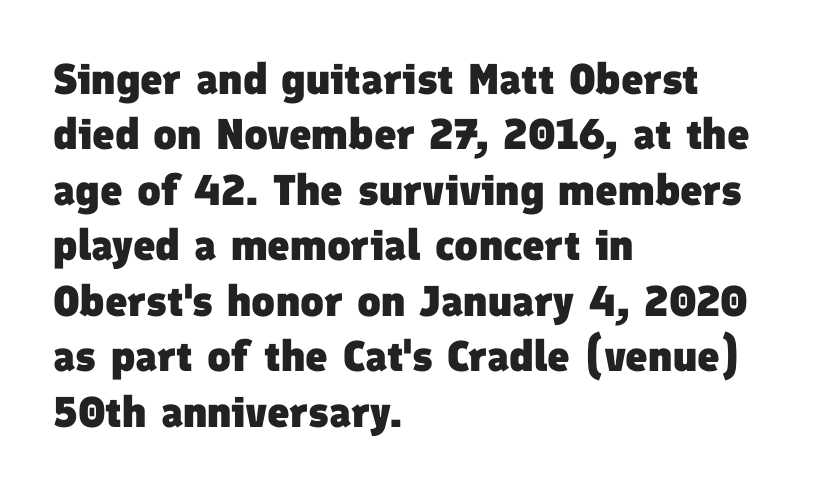
{"serif": "no", "bold": "yes", "weight": "heavy", "width": "normal", "stroke_contrast": "low", "x_height": "medium", "monospaced": "no", "underline": "no", "align": "left", "line_spacing": "normal", "line_spacing_ratio": 1.29, "letter_spacing": "normal", "letter_spacing_em": 0.0, "glyph_px": 43}
